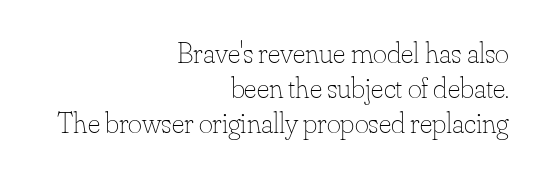
The image shows 30 px thin type, upright; set right-aligned, line spacing 1.16x, normal letter spacing, not underlined; low stroke contrast and a small x-height.
